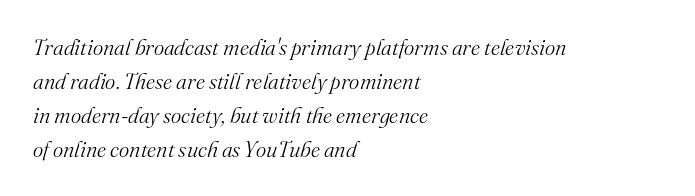
Characters are canted at an angle relative to the baseline's perpendicular. A typesetter would call this zero additional tracking. The string is rendered with underlining switched off. Stem width sits at or under what a default text font uses. These lines are set flush left with a ragged right edge.
